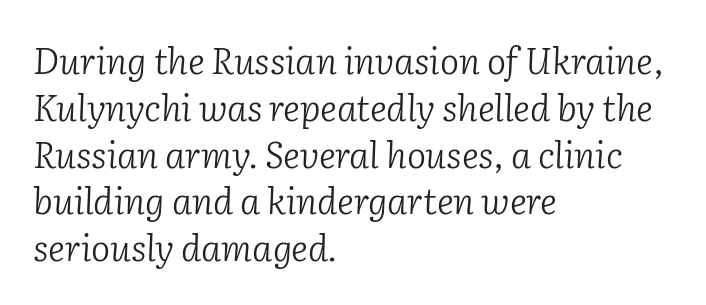
The image shows 36 px light serif type, italic (leaning right); set left-aligned, normal line spacing (1.3x), normal letter spacing, not underlined; low stroke contrast and a medium x-height.
